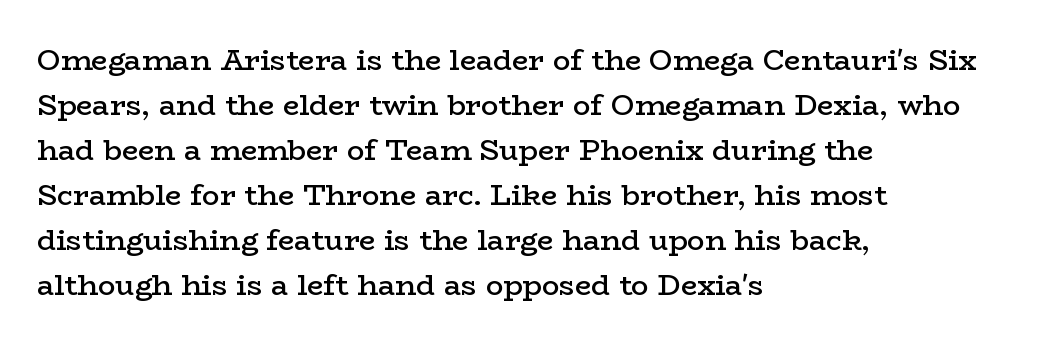
The image shows 29 px semibold, wide serif type, upright; set left-aligned, normal line spacing (1.55x), normal letter spacing, not underlined; low stroke contrast and a medium x-height.
